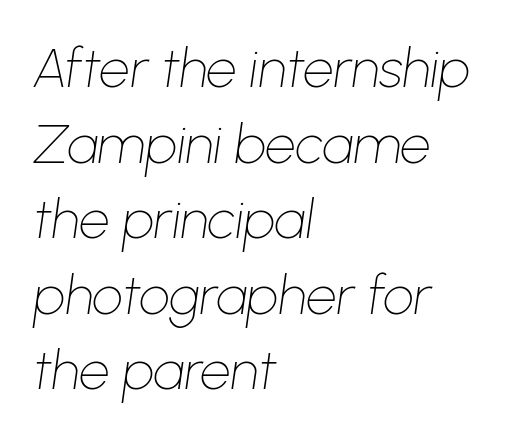
{"italic": "yes", "lean": "right", "slant_degrees": 8, "bold": "no", "weight": "thin", "width": "normal", "stroke_contrast": "low", "x_height": "medium", "monospaced": "no", "underline": "no", "align": "left", "line_spacing": "normal", "line_spacing_ratio": 1.4, "letter_spacing": "normal", "letter_spacing_em": 0.0, "glyph_px": 54}
